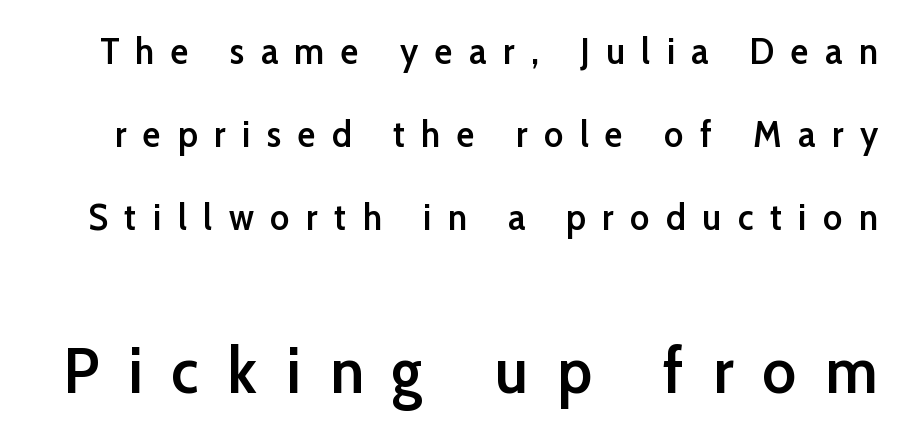
The image shows 65 px semibold sans-serif type, upright; set loose line spacing (2.25x), unusually wide letter spacing (+0.45 em), not underlined; the second (bottom) block is 1.76x larger; low stroke contrast and a medium x-height.
